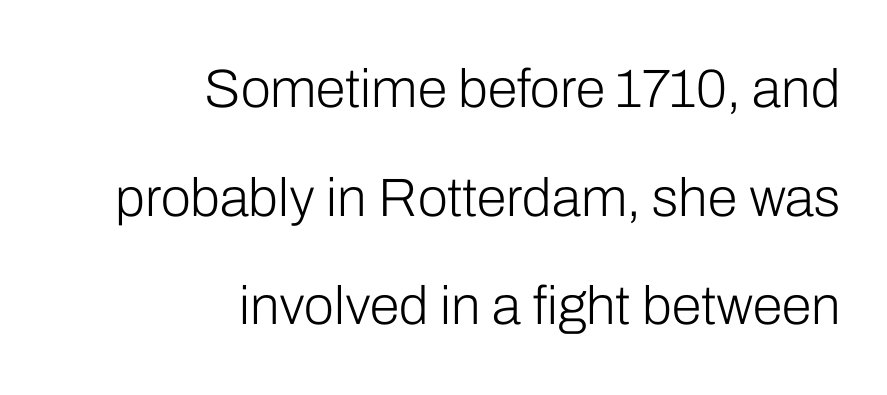
Here the designer chose a conventional face with non-uniform glyph widths. A typesetter would call this zero additional tracking. The string is rendered with underlining switched off. Does the lettering tilt? It doesn't — this is upright. The text was rendered using a sans face with plain stroke endings.
